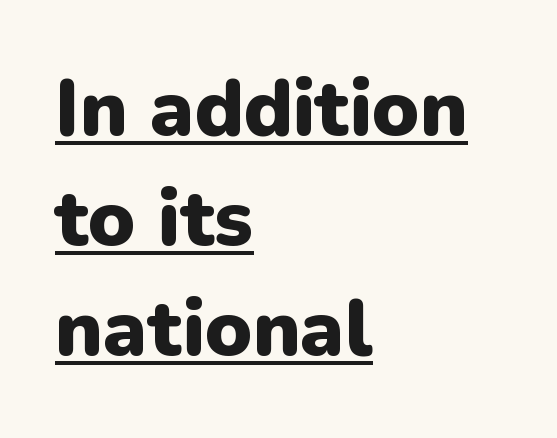
Is there an underline? Yes — a line sits under the letters. Thick stems and heavy bowls — unmistakably bold. The text block is weighted toward the left margin, trailing off unevenly rightward. Standard letterfit; no display-style spreading of the glyphs. The typography opts for an upright posture over an oblique one.
